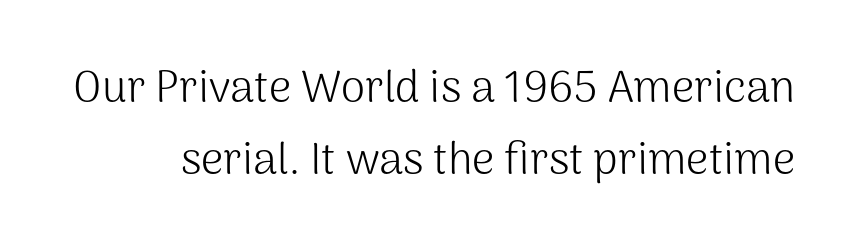
Successive baselines arrive at the customary interval. Looks like regular typesetting: each glyph gets only the width it needs. Standard letterfit; no display-style spreading of the glyphs. The letters look calm and open, with moderate or lighter stems. In terms of letterform style, serifs are entirely absent.
